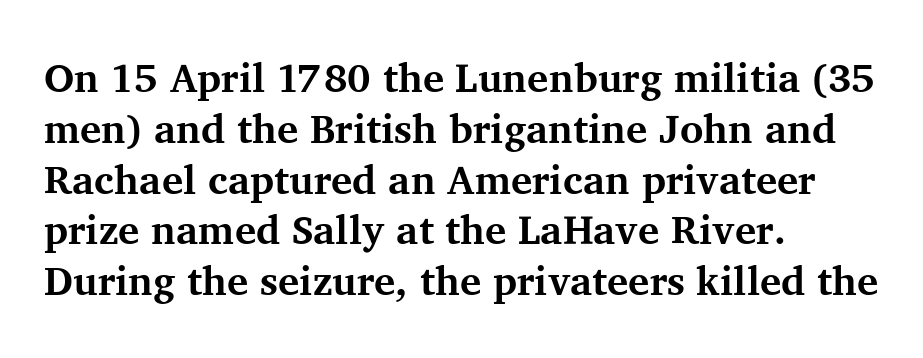
Strokes here are thick enough to call this a true bold. Every stem runs plumb, perpendicular to the baseline. Short note: letters normally spaced. Rule under the text: the space is simply empty. Letterform terminals end in serifs throughout the passage. The text block is weighted toward the left margin, trailing off unevenly rightward.
